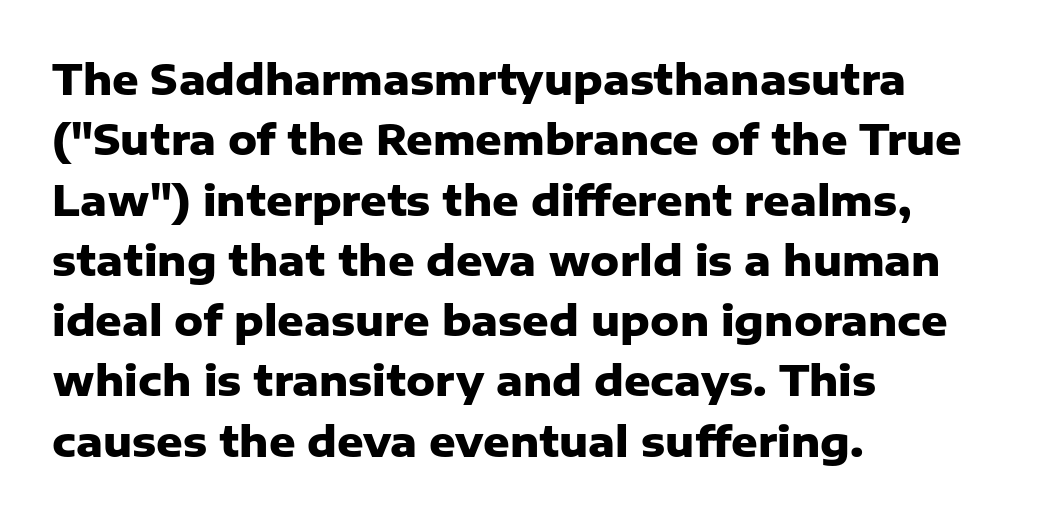
{"serif": "no", "italic": "no", "bold": "yes", "weight": "heavy", "width": "normal", "stroke_contrast": "low", "x_height": "medium", "monospaced": "no", "underline": "no", "align": "left", "line_spacing": "normal", "line_spacing_ratio": 1.47, "letter_spacing": "normal", "letter_spacing_em": 0.0, "glyph_px": 41}
